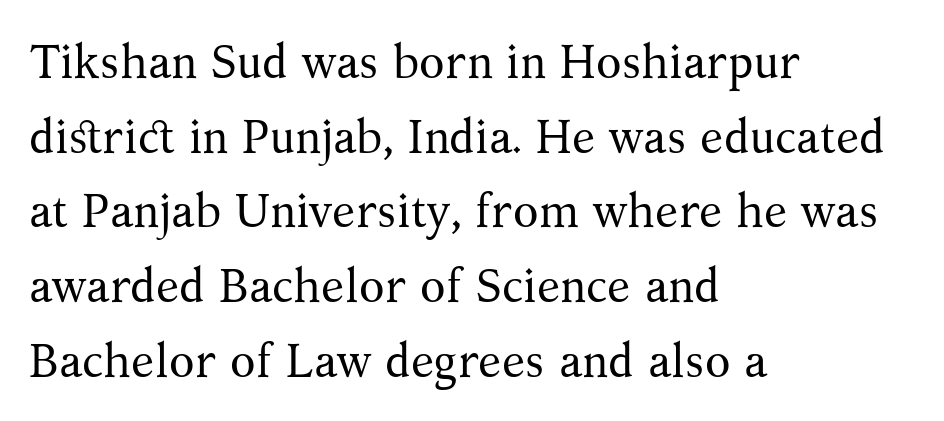
Q: Is the text bold? A: No.
Q: Is the text italic (slanted)? A: No, it is upright.
Q: Is the typeface a serif or a sans-serif typeface? A: Serif.
Q: Is the text underlined? A: No.
Q: How is the paragraph aligned? A: Left-aligned.
Q: Is the spacing between letters normal or unusually wide? A: Normal.
Q: Is the spacing between lines tight, normal or loose? A: Normal.
Q: Width (condensed, normal, or wide)? A: Normal.
Q: Stroke contrast? A: Medium.
Q: x-height? A: Medium.
Q: Monospaced? A: No.
